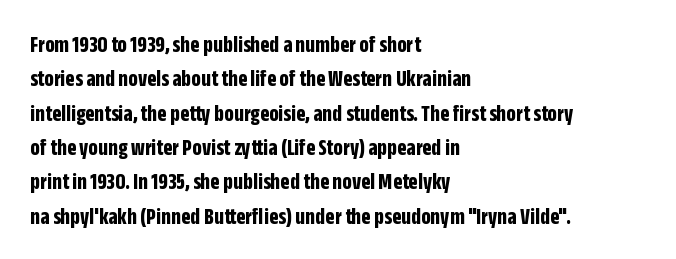
Q: Is the text bold? A: Yes.
Q: Is the text italic (slanted)? A: No, it is upright.
Q: Is the text underlined? A: No.
Q: How is the paragraph aligned? A: Left-aligned.
Q: Is the spacing between letters normal or unusually wide? A: Normal.
Q: Is the spacing between lines tight, normal or loose? A: Normal.
